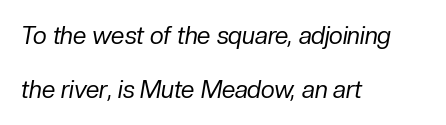
The image shows 24 px text type, italic (leaning right); set left-aligned, loose line spacing (2.23x), normal letter spacing, not underlined.
